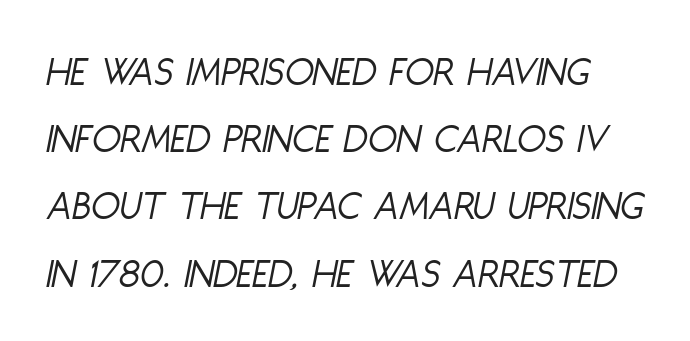
Q: Is the text bold? A: No.
Q: Is the text italic (slanted)? A: Yes, it leans right by about 11 degrees.
Q: Is the text underlined? A: No.
Q: Is the spacing between letters normal or unusually wide? A: Normal.
Q: Is the spacing between lines tight, normal or loose? A: Normal.
Q: Width (condensed, normal, or wide)? A: Condensed.
Q: Stroke contrast? A: Low.
Q: x-height? A: Large.
Q: Monospaced? A: No.
